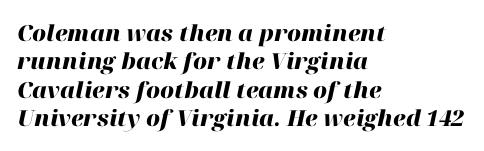
The zone under the glyphs is completely vacant. Does the copy run flush right? No — it runs flush left. This is oblique type, the kind used for emphasis or titles. The gaps between neighbouring characters are ordinary and unremarkable. On the weight axis this lands at bold, roughly 700. This sample keeps an unexceptional amount of space between lines.
